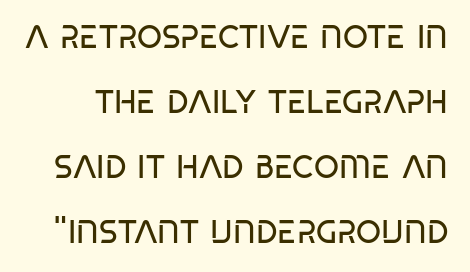
Q: Is the text bold? A: No.
Q: Is the text italic (slanted)? A: No, it is upright.
Q: Is the typeface a serif or a sans-serif typeface? A: Sans-serif.
Q: Is the text underlined? A: No.
Q: Is the spacing between letters normal or unusually wide? A: Normal.
Q: Is the spacing between lines tight, normal or loose? A: Loose.
Q: Width (condensed, normal, or wide)? A: Condensed.
Q: Stroke contrast? A: Low.
Q: x-height? A: Large.
Q: Monospaced? A: No.
